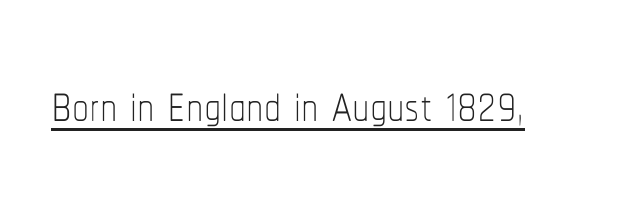
{"italic": "no", "bold": "no", "weight": "thin", "width": "condensed", "stroke_contrast": "low", "x_height": "medium", "monospaced": "no", "underline": "yes", "letter_spacing": "normal", "letter_spacing_em": 0.0, "glyph_px": 68}
